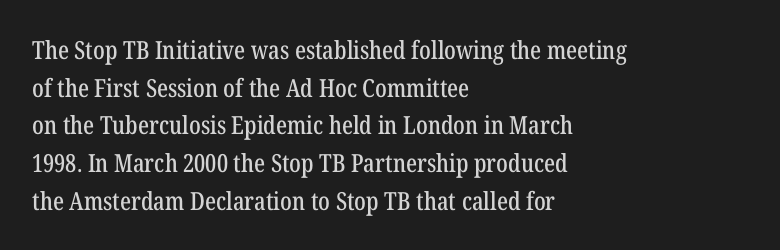
Q: Is the text italic (slanted)? A: No, it is upright.
Q: Is the text underlined? A: No.
Q: How is the paragraph aligned? A: Left-aligned.
Q: Is the spacing between letters normal or unusually wide? A: Normal.
Q: Is the spacing between lines tight, normal or loose? A: Normal.
